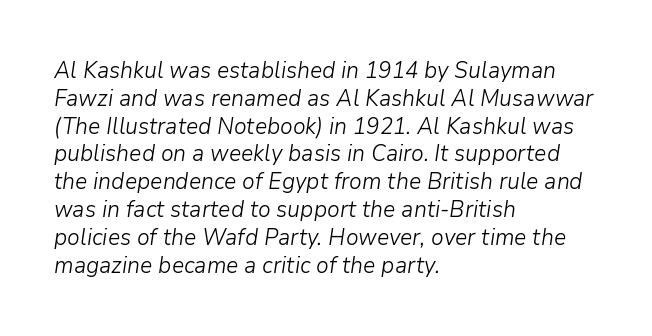
{"italic": "yes", "lean": "right", "slant_degrees": 9, "bold": "no", "underline": "no", "align": "left", "line_spacing_ratio": 1.21, "letter_spacing": "normal", "letter_spacing_em": 0.0, "glyph_px": 23}
